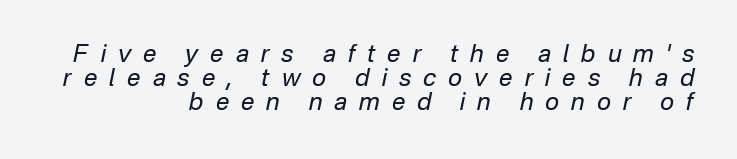
{"italic": "yes", "lean": "right", "slant_degrees": 12, "bold": "no", "underline": "no", "align": "right", "line_spacing": "tight", "line_spacing_ratio": 1.0, "letter_spacing": "wide", "letter_spacing_em": 0.5, "glyph_px": 24}
